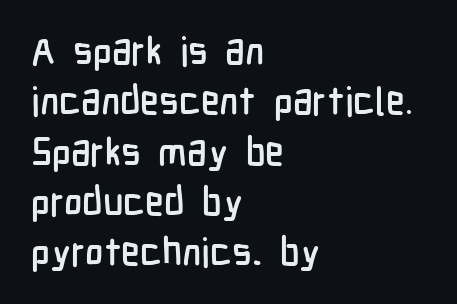
{"serif": "no", "italic": "no", "width": "condensed", "stroke_contrast": "low", "x_height": "medium", "monospaced": "no", "underline": "no", "align": "left", "line_spacing": "normal", "line_spacing_ratio": 1.29, "letter_spacing": "normal", "letter_spacing_em": 0.0, "glyph_px": 39}
